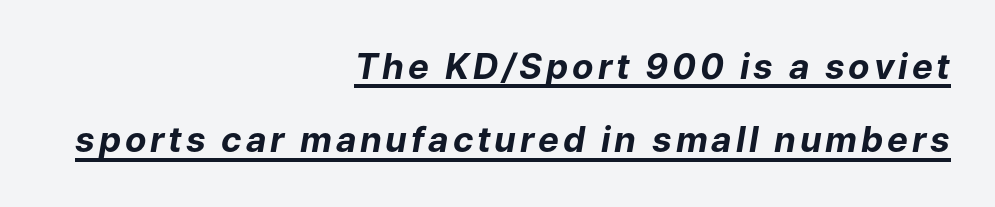
The image shows 35 px bold type, italic (leaning right); set right-aligned, loose line spacing (2.1x), underlined; low stroke contrast and a medium x-height.
